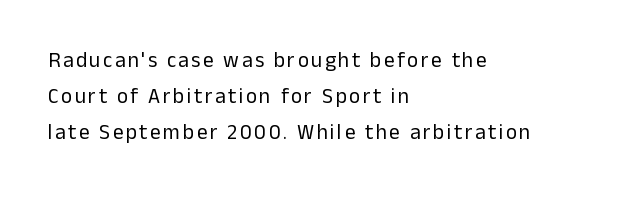
{"italic": "no", "bold": "no", "underline": "no", "align": "left", "line_spacing_ratio": 1.71, "glyph_px": 21}
